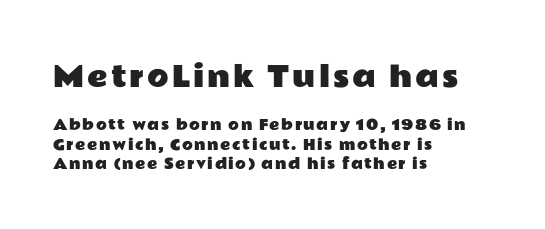
You can tell from the bare stems that sans-serif type was used. Each new line begins a customary step beneath the previous one. The words here are not underlined. These two chunks differ in scale, with the top chunk taking the larger measure.
